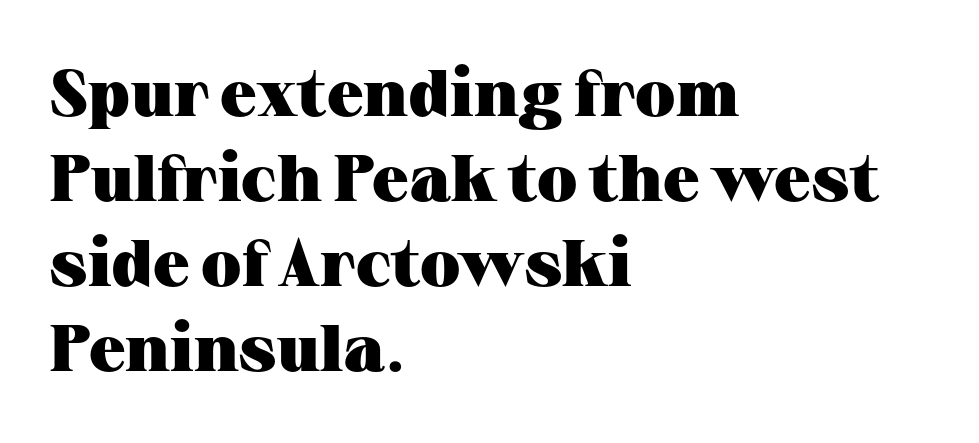
Examine the stroke ends and you'll spot serifs. The type sits square on the baseline with zero lean. A bare baseline throughout the passage. Students, observe: this is what conventionally led text looks like. Note the varied advance widths — an 'i' is clearly narrower than an 'm'. Thick stems and heavy bowls — unmistakably bold.
